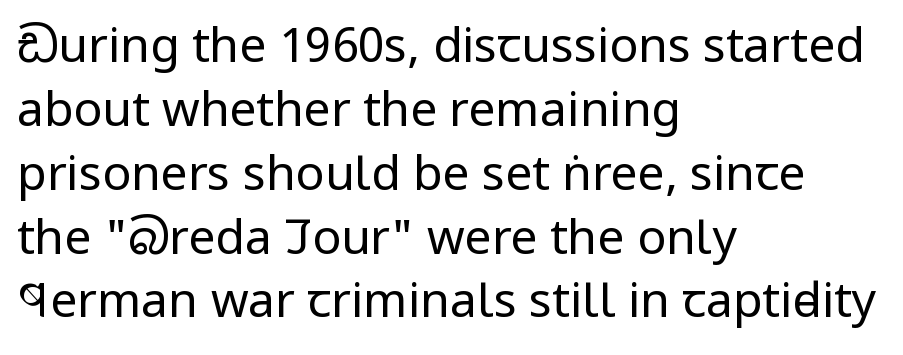
What stands out about the letter spacing? Nothing — it is the standard amount. Line spacing here is normal. If you drew a line through each stem, it would be perfectly vertical. This sample uses a sans-serif face. Is this a fixed-width face? No — the glyphs have proportional, varying widths.
